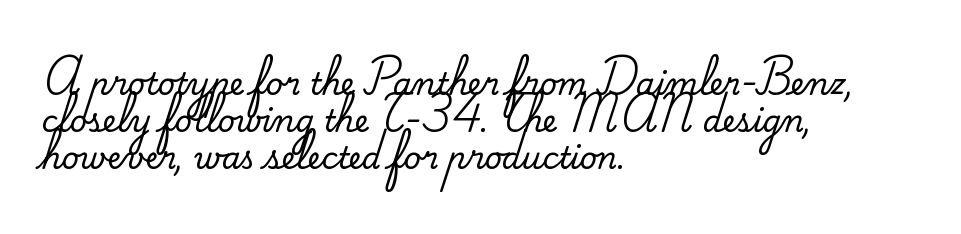
The image shows 30 px serif type; set left-aligned, line spacing 1.24x, normal letter spacing, not underlined; medium stroke contrast and a small x-height.
